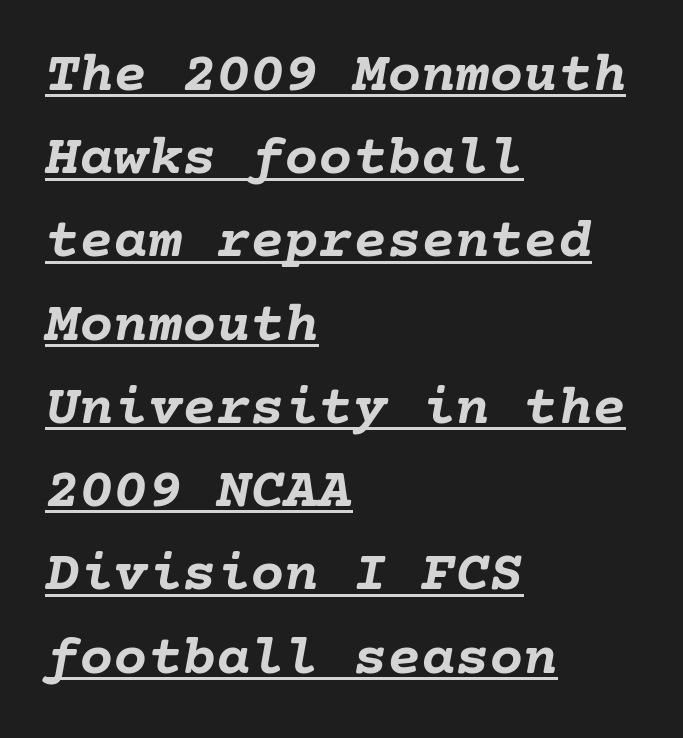
A student would call this left alignment; a typographer would say flush left, rag right. These lines keep a tight, regular rhythm from letter to letter. The rendering uses a bold face; every stroke is thick and dark. What's the leading like? Ordinary, nothing unusual. A typesetter would mark this as italic.
